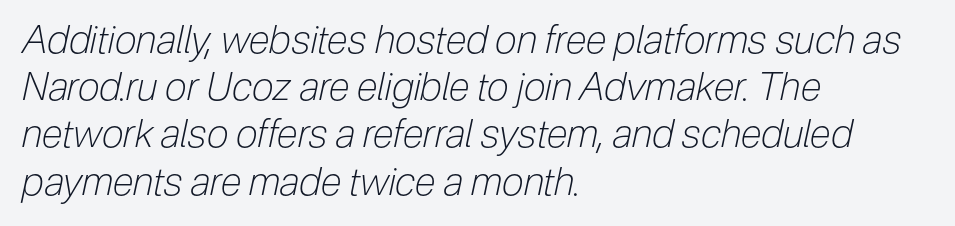
{"italic": "yes", "lean": "right", "slant_degrees": 12, "bold": "no", "weight": "light", "width": "condensed", "stroke_contrast": "low", "x_height": "medium", "monospaced": "no", "underline": "no", "align": "left", "line_spacing_ratio": 1.21, "letter_spacing": "normal", "letter_spacing_em": 0.0, "glyph_px": 39}
